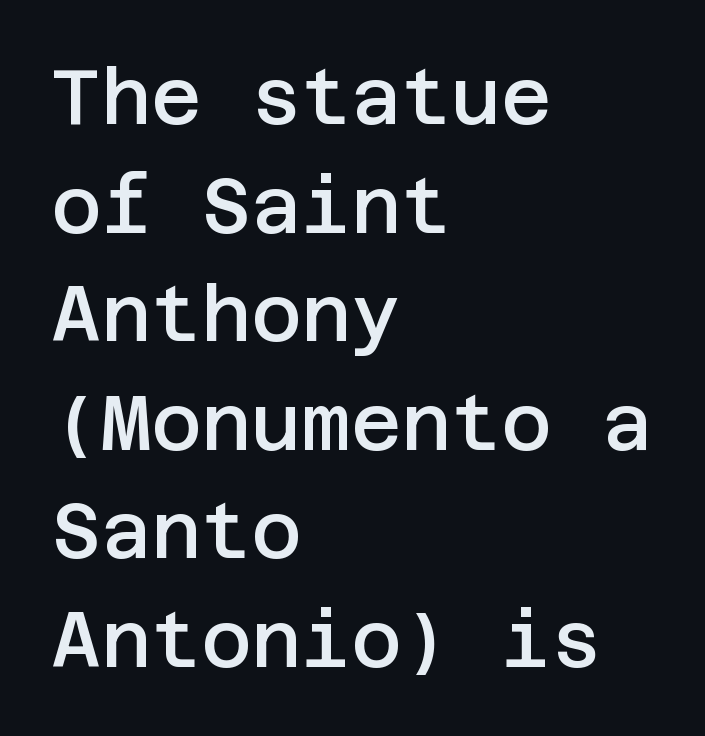
The strip under each line holds only bare page. Type style note: lacks serifs. Tall strokes in this sample are plumb rather than angled. The strokes are fattened partway — semibold, not bold.
